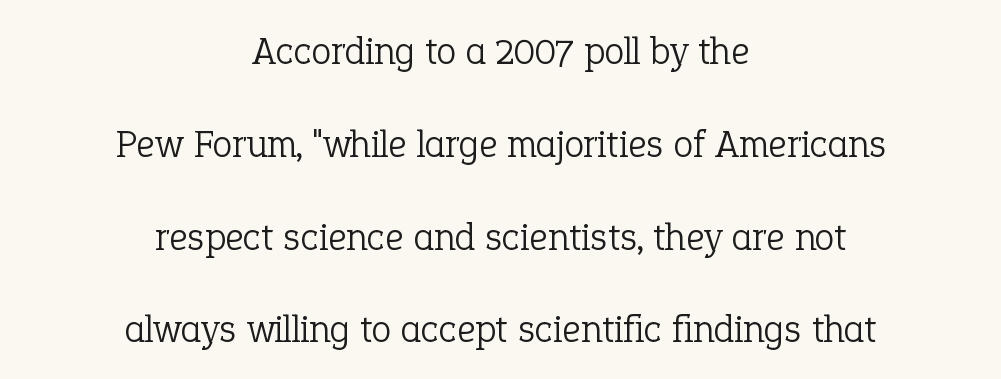
Q: Is the text bold? A: No.
Q: Is the text italic (slanted)? A: No, it is upright.
Q: Is the typeface a serif or a sans-serif typeface? A: Serif.
Q: Is the text underlined? A: No.
Q: How is the paragraph aligned? A: Centered.
Q: Is the spacing between letters normal or unusually wide? A: Normal.
Q: Is the spacing between lines tight, normal or loose? A: Loose.
Q: Width (condensed, normal, or wide)? A: Normal.
Q: Stroke contrast? A: Low.
Q: x-height? A: Medium.
Q: Monospaced? A: No.
